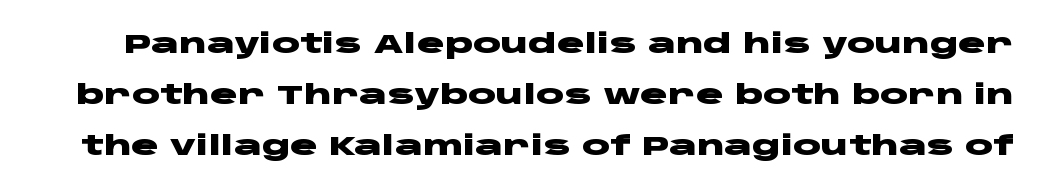
Q: Is the text bold? A: Yes.
Q: Is the text italic (slanted)? A: No, it is upright.
Q: Is the text underlined? A: No.
Q: Is the spacing between letters normal or unusually wide? A: Normal.
Q: Is the spacing between lines tight, normal or loose? A: Loose.
